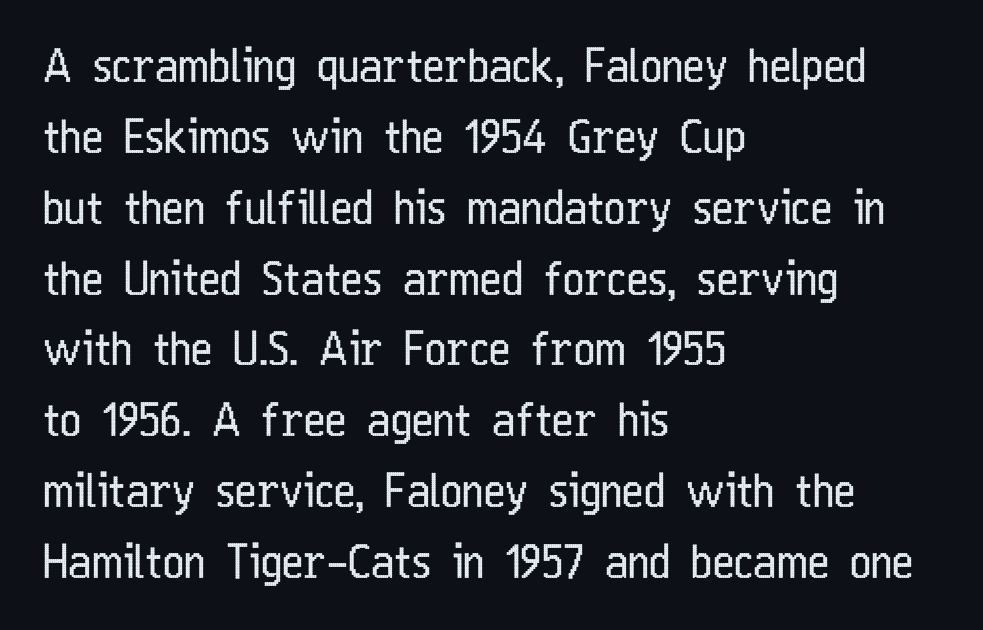
Q: Is the text bold? A: No.
Q: Is the text italic (slanted)? A: No, it is upright.
Q: Is the typeface a serif or a sans-serif typeface? A: Sans-serif.
Q: Is the text underlined? A: No.
Q: How is the paragraph aligned? A: Left-aligned.
Q: Is the spacing between letters normal or unusually wide? A: Normal.
Q: Is the spacing between lines tight, normal or loose? A: Normal.
Q: Width (condensed, normal, or wide)? A: Condensed.
Q: Stroke contrast? A: Low.
Q: x-height? A: Medium.
Q: Monospaced? A: No.
